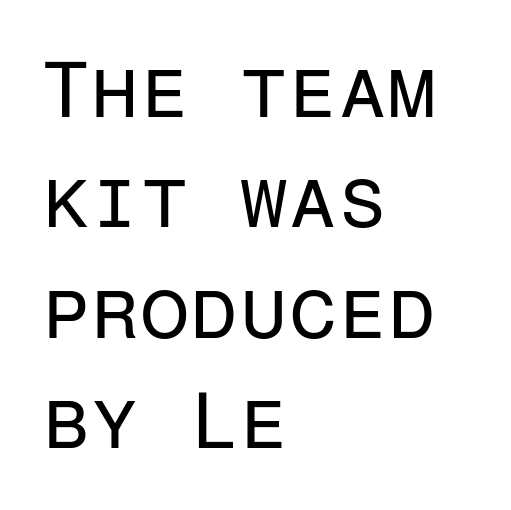
The image shows 80 px regular-weight sans-serif type, upright, monospaced; set left-aligned, normal line spacing (1.38x), normal letter spacing, not underlined; low stroke contrast and a medium x-height.
